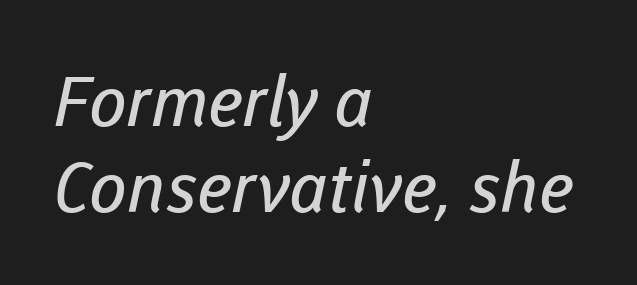
The image shows 69 px regular-weight sans-serif type; set left-aligned, normal line spacing (1.25x), normal letter spacing, not underlined; low stroke contrast and a medium x-height.
